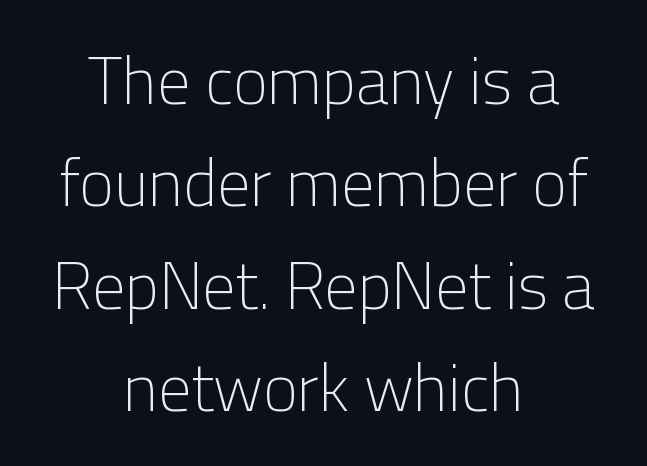
Each letter keeps its own natural width here, so spacing adapts to shape. These lines stack symmetrically, like a column narrowing and widening about its center. The strip under each line holds only bare page. No extra ink here — the face is not bold.
